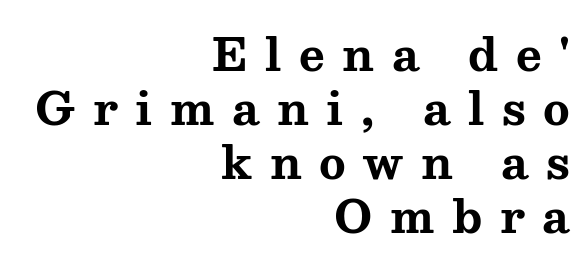
Old-style or modern, the face here clearly has serifs. This is roman type, the default non-slanted kind. Each letter keeps its own natural width here, so spacing adapts to shape. A typesetter would call this heavily tracked-out type. Heavy-handed strokes throughout: this text is bold. Any mark beneath the type? The region is blank.
